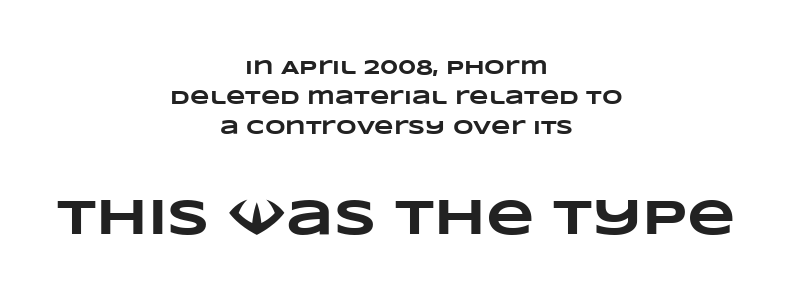
Q: Is the text bold? A: Yes.
Q: Is the text underlined? A: No.
Q: How is the paragraph aligned? A: Centered.
Q: Is the spacing between letters normal or unusually wide? A: Normal.
Q: Is the spacing between lines tight, normal or loose? A: Normal.
Q: Which block of text is set in a larger size, the first (top) or the second (bottom)? A: The second (bottom) one.
Q: Width (condensed, normal, or wide)? A: Wide.
Q: Stroke contrast? A: Low.
Q: x-height? A: Large.
Q: Monospaced? A: No.
